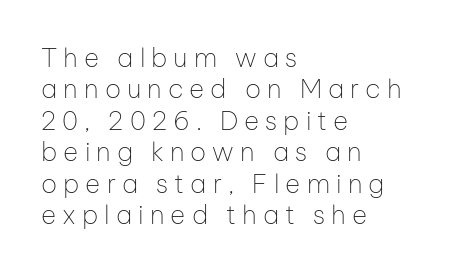
The image shows 26 px text type, upright; set left-aligned, line spacing 1.21x, unusually wide letter spacing (+0.23 em), not underlined.
